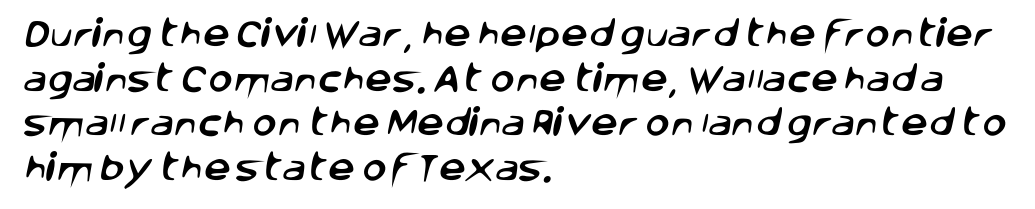
Q: Is the typeface a serif or a sans-serif typeface? A: Sans-serif.
Q: Is the text underlined? A: No.
Q: How is the paragraph aligned? A: Left-aligned.
Q: Is the spacing between letters normal or unusually wide? A: Normal.
Q: Is the spacing between lines tight, normal or loose? A: Normal.
Q: Width (condensed, normal, or wide)? A: Normal.
Q: Stroke contrast? A: Low.
Q: x-height? A: Large.
Q: Monospaced? A: No.
